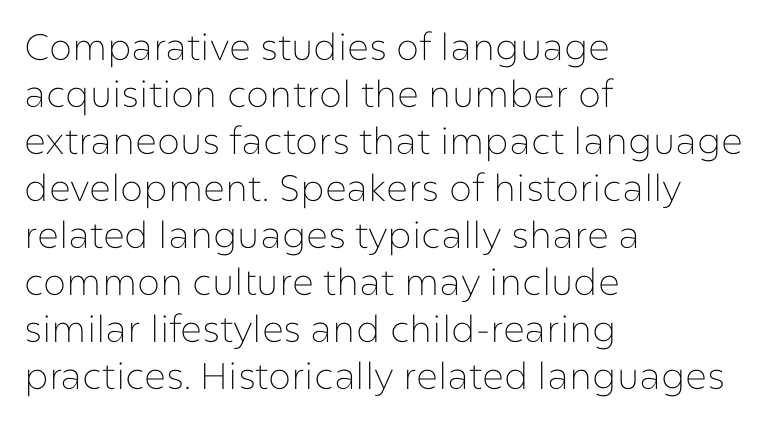
Q: Is the text bold? A: No.
Q: Is the text italic (slanted)? A: No, it is upright.
Q: Is the typeface a serif or a sans-serif typeface? A: Sans-serif.
Q: Is the text underlined? A: No.
Q: How is the paragraph aligned? A: Left-aligned.
Q: Is the spacing between letters normal or unusually wide? A: Normal.
Q: Is the spacing between lines tight, normal or loose? A: Normal.
Q: Width (condensed, normal, or wide)? A: Normal.
Q: Stroke contrast? A: Low.
Q: x-height? A: Medium.
Q: Monospaced? A: No.
